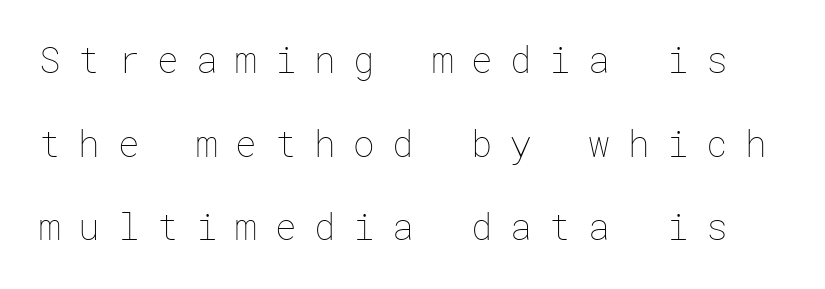
{"italic": "no", "bold": "no", "weight": "thin", "width": "normal", "stroke_contrast": "low", "x_height": "medium", "underline": "no", "line_spacing": "loose", "line_spacing_ratio": 2.32, "letter_spacing": "wide", "letter_spacing_em": 0.49, "glyph_px": 36}
